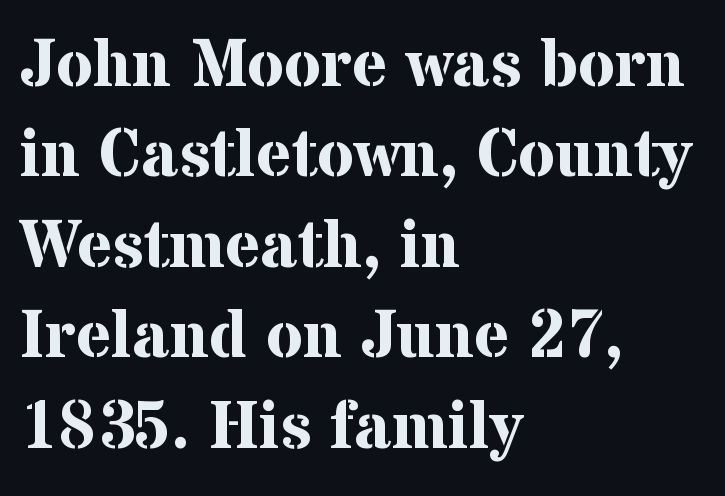
These lines sit exactly where default settings would place them. The typography opts for an upright posture over an oblique one. The space directly below the letters is spotless. Varying glyph widths throughout — classic text-font behaviour. Pretty heavy lettering here — definitely bold.
